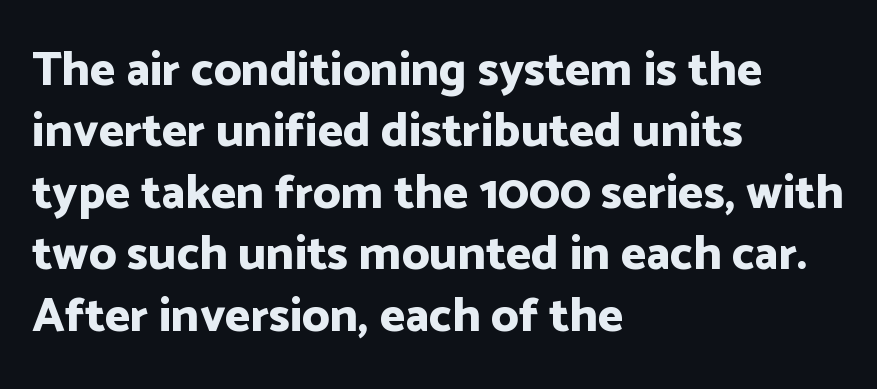
The image shows 48 px bold sans-serif type, upright; set left-aligned, normal line spacing (1.28x), normal letter spacing, not underlined; low stroke contrast and a medium x-height.
